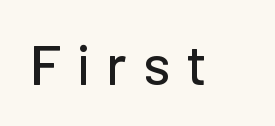
Q: Is the text italic (slanted)? A: No, it is upright.
Q: Is the typeface a serif or a sans-serif typeface? A: Sans-serif.
Q: Is the text underlined? A: No.
Q: Is the spacing between letters normal or unusually wide? A: Unusually wide.
Q: Width (condensed, normal, or wide)? A: Normal.
Q: Stroke contrast? A: Low.
Q: x-height? A: Medium.
Q: Monospaced? A: No.
